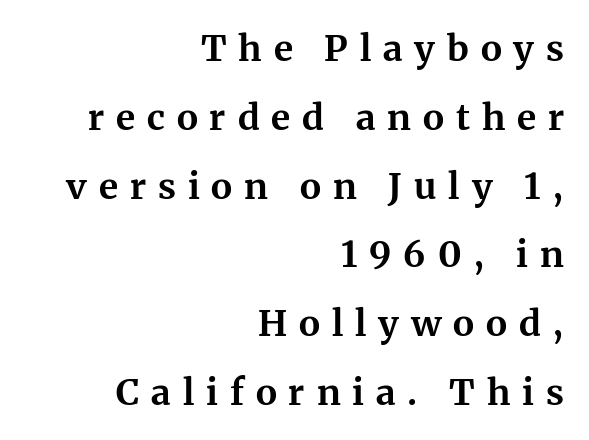
Q: Is the text bold? A: Yes.
Q: Is the text italic (slanted)? A: No, it is upright.
Q: Is the typeface a serif or a sans-serif typeface? A: Serif.
Q: Is the text underlined? A: No.
Q: How is the paragraph aligned? A: Right-aligned.
Q: Is the spacing between letters normal or unusually wide? A: Unusually wide.
Q: Is the spacing between lines tight, normal or loose? A: Loose.
Q: Width (condensed, normal, or wide)? A: Normal.
Q: Stroke contrast? A: Medium.
Q: x-height? A: Medium.
Q: Monospaced? A: No.
